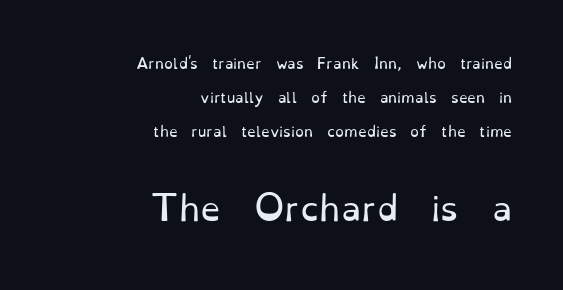
The image shows 33 px regular-weight type, upright; set right-aligned, loose line spacing (2.43x), normal letter spacing, not underlined; the second (bottom) block is 2.36x larger; low stroke contrast and a small x-height.
